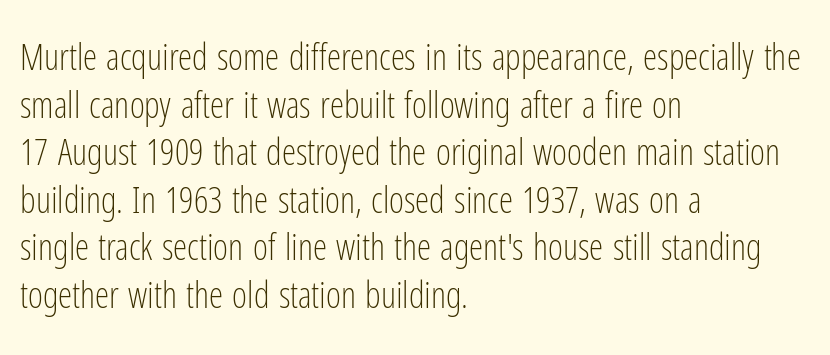
The image shows 36 px light, condensed sans-serif type, upright; set left-aligned, normal line spacing (1.32x), normal letter spacing, not underlined; low stroke contrast and a medium x-height.
